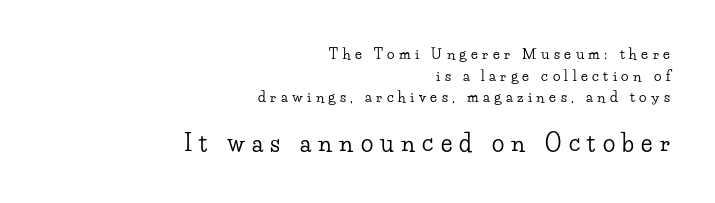
{"italic": "no", "underline": "no", "align": "right", "line_spacing": "normal", "line_spacing_ratio": 1.55, "letter_spacing": "wide", "letter_spacing_em": 0.32, "larger_block": "second", "size_ratio": 1.64, "glyph_px": 23}
